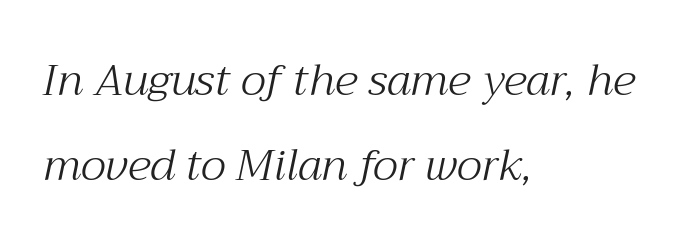
The image shows 44 px light serif type, italic (leaning right); set left-aligned, loose line spacing (1.93x), normal letter spacing, not underlined; medium stroke contrast and a medium x-height.
